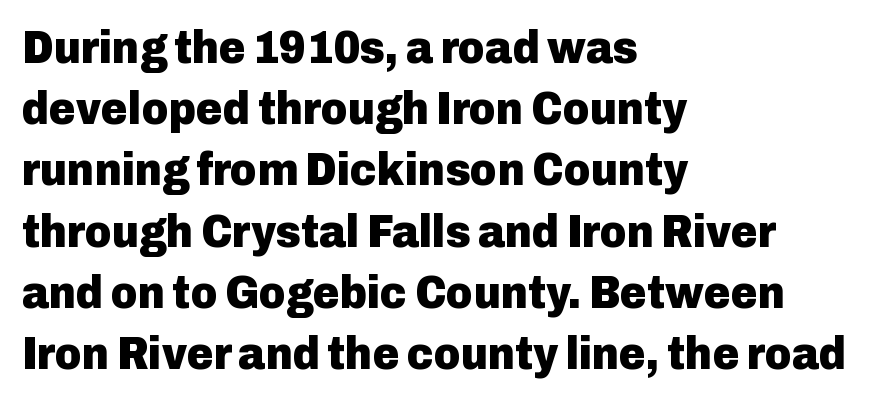
The image shows 46 px heavy sans-serif type, upright; set left-aligned, normal line spacing (1.33x), normal letter spacing, not underlined; low stroke contrast and a medium x-height.
